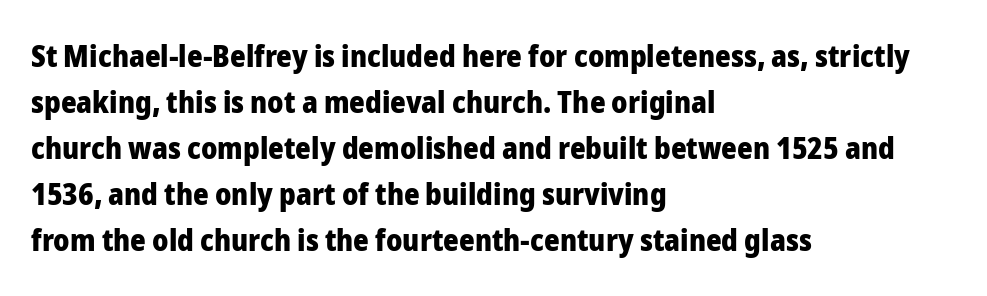
You'd pick this weight for a headline — it's a proper bold. The tracking reads as untouched default to a designer's eye. Each letter's strokes conclude bluntly, with no projecting serifs. Letters rest on an invisible, unmarked baseline. Rendered with straight, roman letterforms. Compared with typical paragraphs, the rows here are spaced about the same.
